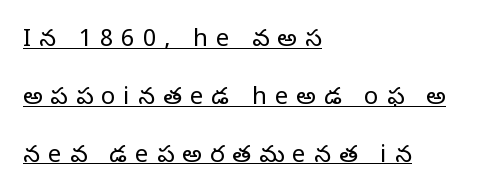
{"italic": "no", "bold": "no", "underline": "yes", "align": "left", "line_spacing": "loose", "line_spacing_ratio": 2.41, "letter_spacing": "wide", "letter_spacing_em": 0.34, "glyph_px": 24}
